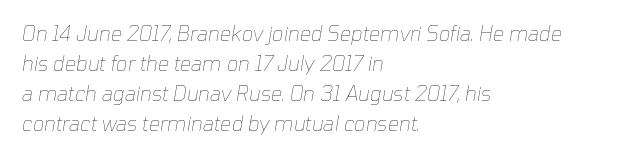
The image shows 20 px text type, italic (leaning right); set left-aligned, normal line spacing (1.5x), normal letter spacing, not underlined.
